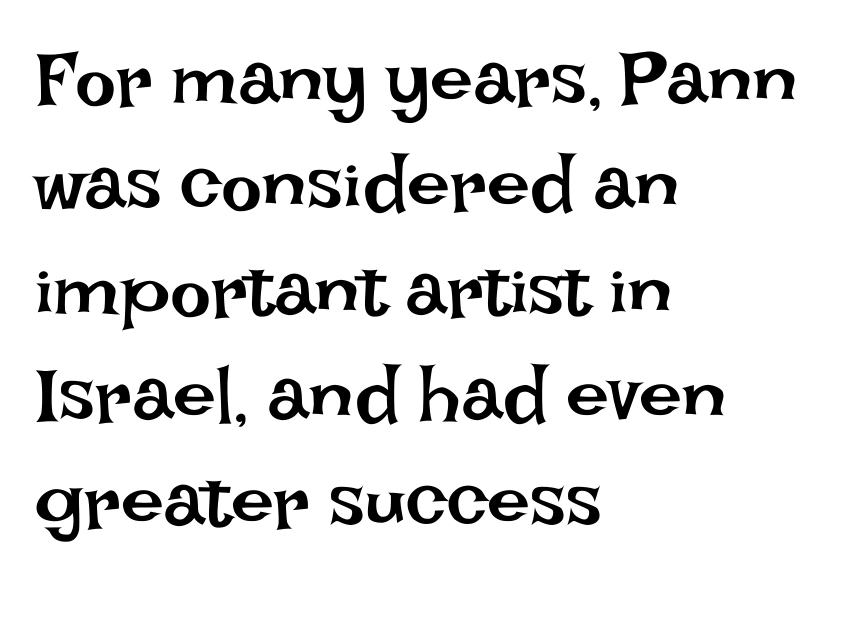
The image shows 77 px regular-weight type, upright; set left-aligned, normal line spacing (1.37x), normal letter spacing, not underlined; low stroke contrast and a large x-height.
